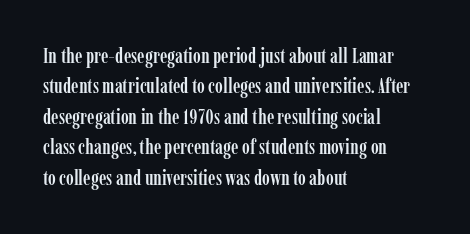
{"italic": "no", "underline": "no", "align": "left", "line_spacing": "normal", "line_spacing_ratio": 1.45, "letter_spacing": "normal", "letter_spacing_em": 0.0, "glyph_px": 21}
